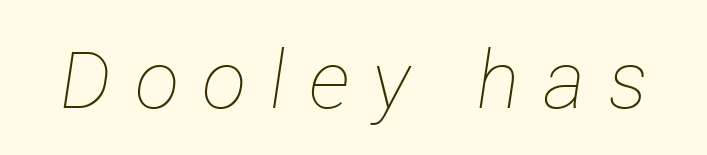
{"italic": "yes", "lean": "right", "slant_degrees": 12, "bold": "no", "weight": "thin", "width": "normal", "stroke_contrast": "low", "x_height": "medium", "monospaced": "no", "underline": "no", "letter_spacing": "wide", "letter_spacing_em": 0.3, "glyph_px": 79}
